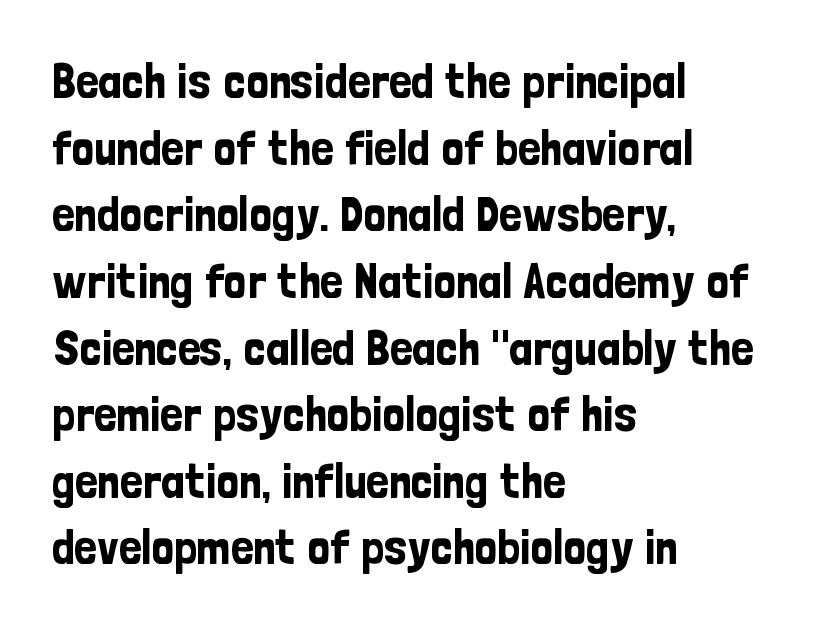
The image shows 49 px condensed sans-serif type, upright; set left-aligned, normal line spacing (1.36x), normal letter spacing, not underlined; low stroke contrast and a medium x-height.
